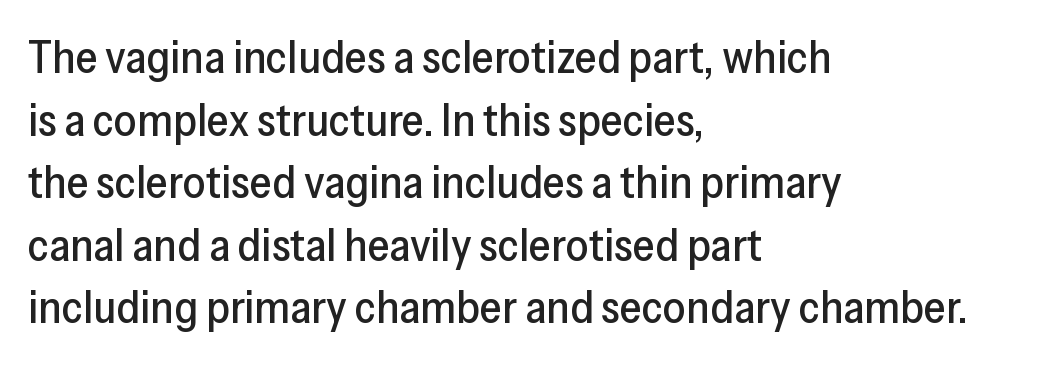
{"serif": "no", "italic": "no", "width": "normal", "stroke_contrast": "low", "x_height": "medium", "monospaced": "no", "underline": "no", "align": "left", "line_spacing": "normal", "line_spacing_ratio": 1.39, "letter_spacing": "normal", "letter_spacing_em": 0.0, "glyph_px": 45}
